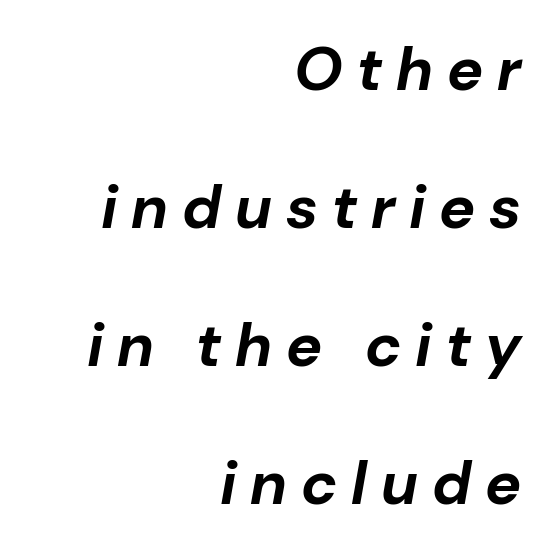
The image shows 61 px bold type, italic (leaning right); set right-aligned, loose line spacing (2.26x), unusually wide letter spacing (+0.23 em), not underlined; low stroke contrast and a medium x-height.
